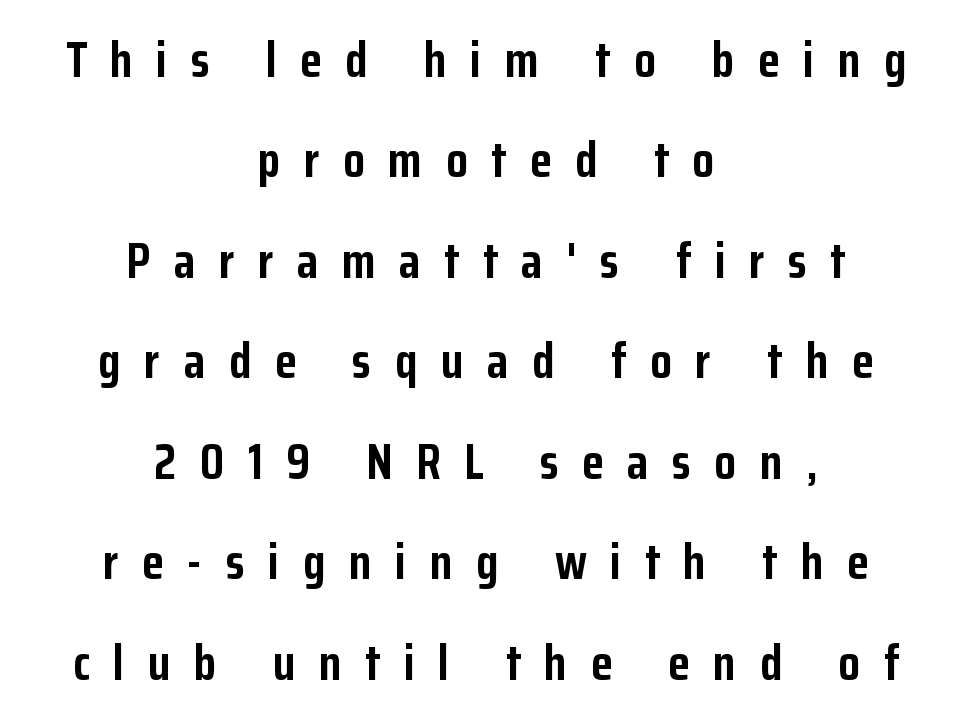
The image shows 50 px semibold, condensed sans-serif type, upright; set centered, loose line spacing (2.01x), unusually wide letter spacing (+0.47 em), not underlined; low stroke contrast and a medium x-height.
